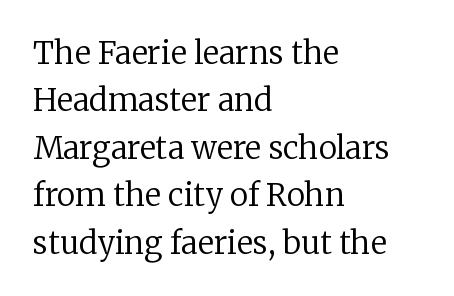
No letter is thick-stroked: the sample isn't bold. Do the characters align in a grid? No, the font is proportional. Unlike italic type, these characters show no tilt at all. The face used here is rendered with its standard letterfit. Lines of text with bare space underneath.
